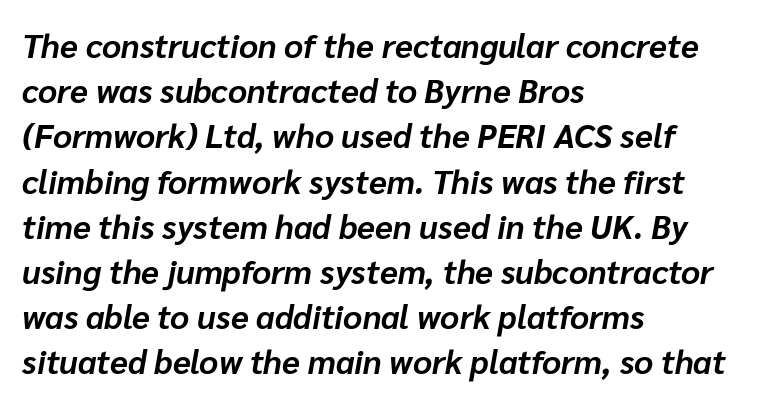
The image shows 33 px bold type, italic (leaning right); set left-aligned, normal line spacing (1.37x), normal letter spacing, not underlined; low stroke contrast and a medium x-height.
